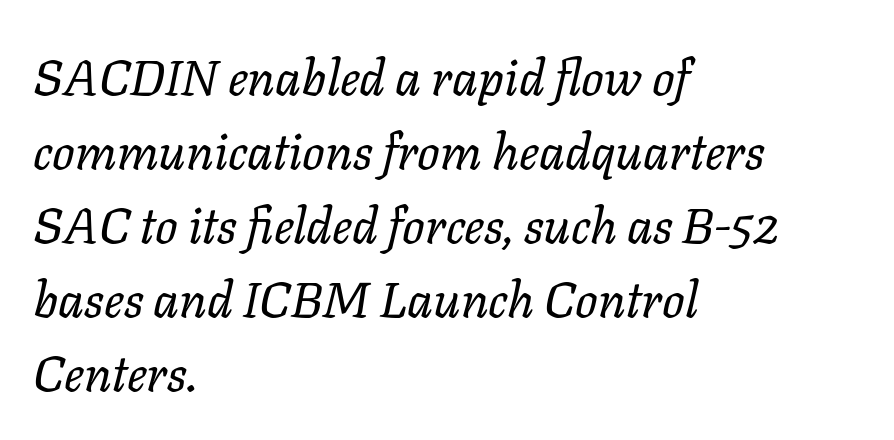
{"italic": "yes", "lean": "right", "slant_degrees": 11, "bold": "no", "weight": "regular", "width": "normal", "stroke_contrast": "low", "x_height": "medium", "monospaced": "no", "underline": "no", "align": "left", "line_spacing": "normal", "line_spacing_ratio": 1.48, "letter_spacing": "normal", "letter_spacing_em": 0.0, "glyph_px": 50}
